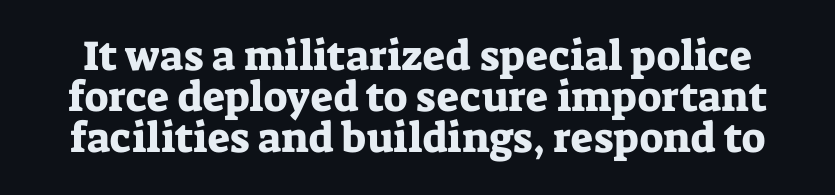
{"serif": "yes", "italic": "no", "width": "normal", "stroke_contrast": "low", "x_height": "medium", "monospaced": "no", "underline": "no", "line_spacing": "tight", "line_spacing_ratio": 0.98, "letter_spacing": "normal", "letter_spacing_em": 0.0, "glyph_px": 42}
